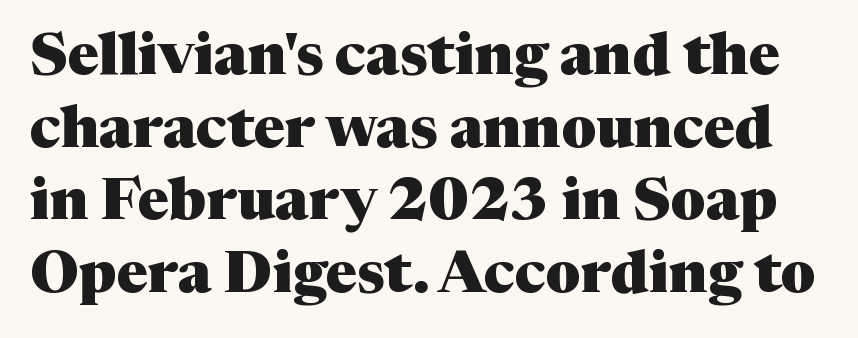
{"serif": "yes", "italic": "no", "bold": "yes", "weight": "heavy", "width": "normal", "stroke_contrast": "medium", "x_height": "medium", "monospaced": "no", "underline": "no", "line_spacing_ratio": 1.23, "letter_spacing": "normal", "letter_spacing_em": 0.0, "glyph_px": 59}
